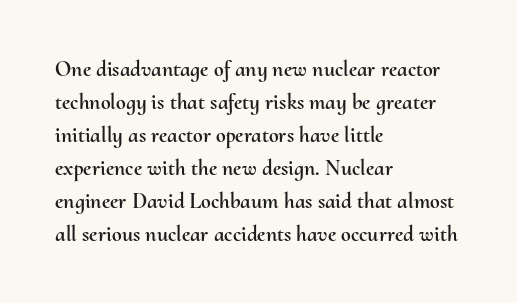
The image shows 22 px text type, upright; set left-aligned, normal line spacing (1.5x), normal letter spacing, not underlined.
